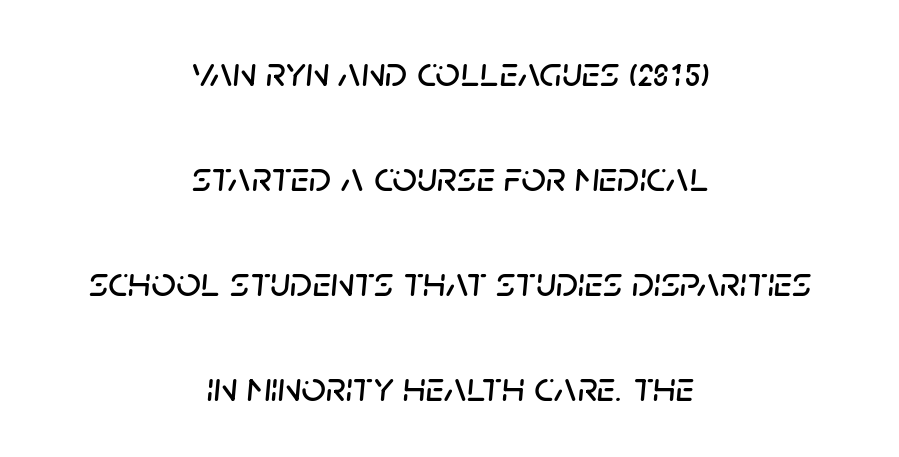
Q: Is the text italic (slanted)? A: Yes, it leans right by about 5 degrees.
Q: Is the text underlined? A: No.
Q: How is the paragraph aligned? A: Centered.
Q: Is the spacing between letters normal or unusually wide? A: Normal.
Q: Is the spacing between lines tight, normal or loose? A: Loose.
Q: Width (condensed, normal, or wide)? A: Normal.
Q: Stroke contrast? A: Low.
Q: x-height? A: Large.
Q: Monospaced? A: No.
